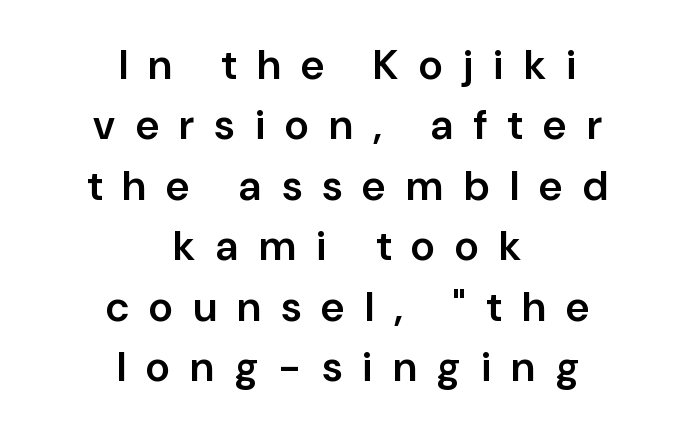
Q: Is the text bold? A: Semi-bold.
Q: Is the text italic (slanted)? A: No, it is upright.
Q: Is the typeface a serif or a sans-serif typeface? A: Sans-serif.
Q: Is the text underlined? A: No.
Q: How is the paragraph aligned? A: Centered.
Q: Is the spacing between letters normal or unusually wide? A: Unusually wide.
Q: Is the spacing between lines tight, normal or loose? A: Normal.
Q: Width (condensed, normal, or wide)? A: Normal.
Q: Stroke contrast? A: Low.
Q: x-height? A: Medium.
Q: Monospaced? A: No.
